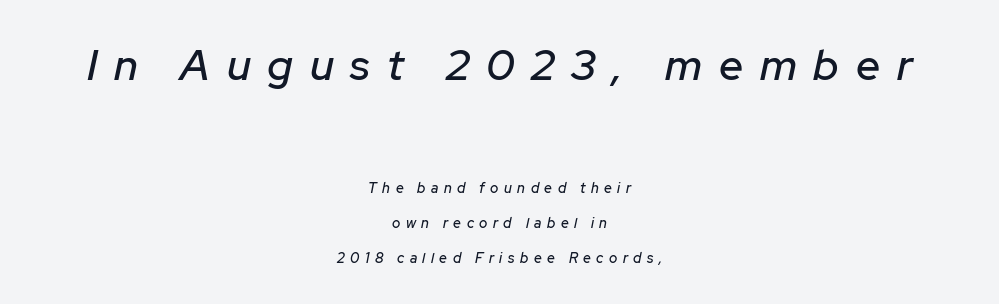
Q: Is the text italic (slanted)? A: Yes, it leans right by about 12 degrees.
Q: Is the text underlined? A: No.
Q: How is the paragraph aligned? A: Centered.
Q: Is the spacing between letters normal or unusually wide? A: Unusually wide.
Q: Is the spacing between lines tight, normal or loose? A: Loose.
Q: Which block of text is set in a larger size, the first (top) or the second (bottom)? A: The first (top) one.
Q: Width (condensed, normal, or wide)? A: Normal.
Q: Stroke contrast? A: Low.
Q: x-height? A: Medium.
Q: Monospaced? A: No.
